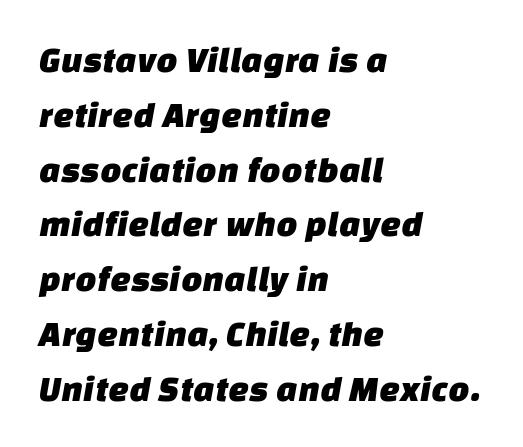
Spacing between characters is what you'd get straight out of the box. The face used here is proportionally spaced, like ordinary book or web type. Vertical spacing — default. Plain, unruled lines of type. Look at the bottom of the vertical strokes: they stop flat, with no serifs.
